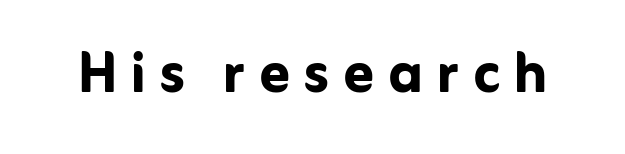
{"serif": "no", "italic": "no", "bold": "yes", "weight": "semibold", "width": "normal", "stroke_contrast": "low", "x_height": "medium", "monospaced": "no", "underline": "no", "glyph_px": 74}
